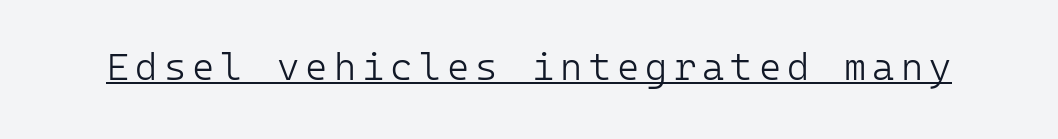
Q: Is the text bold? A: No.
Q: Is the text italic (slanted)? A: No, it is upright.
Q: Is the typeface a serif or a sans-serif typeface? A: Sans-serif.
Q: Is the text underlined? A: Yes.
Q: Width (condensed, normal, or wide)? A: Normal.
Q: Stroke contrast? A: Low.
Q: x-height? A: Medium.
Q: Monospaced? A: Yes.
